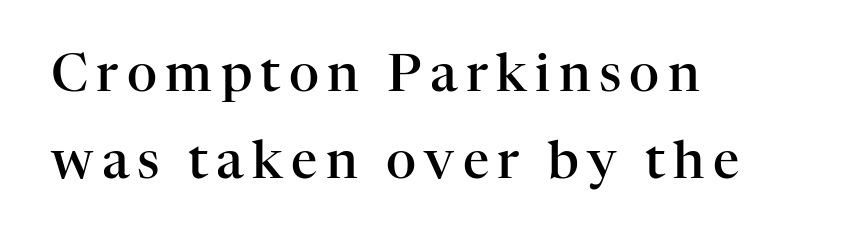
A bit beefed up — I'd call it semibold rather than bold. This sample uses an upright cut, with every glyph sitting square on the baseline. Spacing verdict: proportional, widths tailored to each character. These lines sit exactly where default settings would place them.
